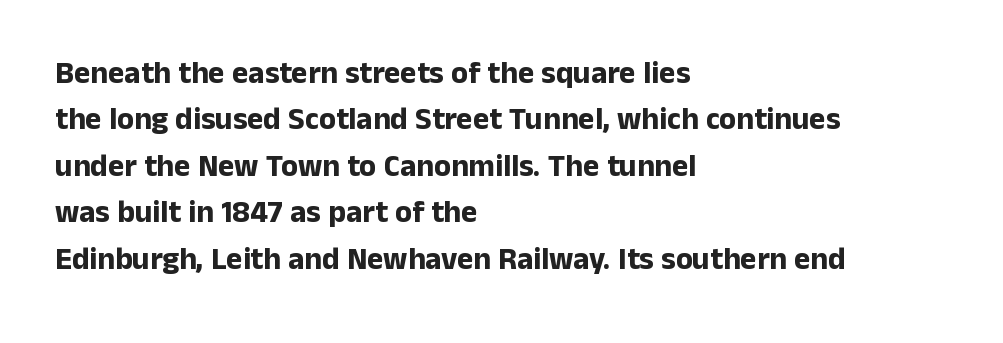
{"serif": "no", "italic": "no", "bold": "yes", "weight": "bold", "width": "normal", "stroke_contrast": "low", "x_height": "medium", "monospaced": "no", "underline": "no", "align": "left", "line_spacing": "normal", "line_spacing_ratio": 1.5, "letter_spacing": "normal", "letter_spacing_em": 0.0, "glyph_px": 31}
